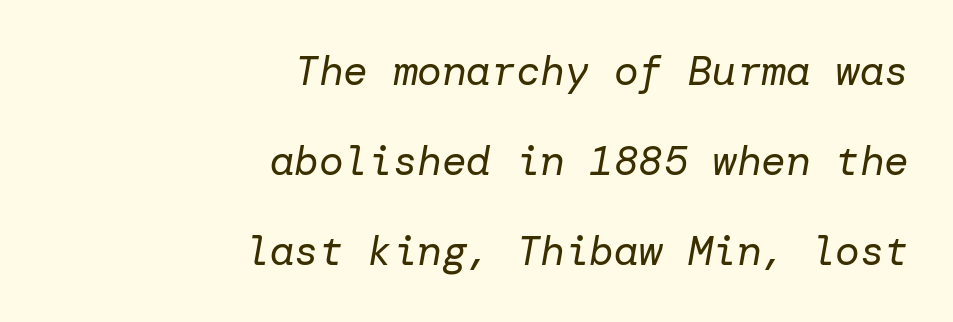
{"italic": "yes", "lean": "right", "slant_degrees": 10, "bold": "no", "weight": "regular", "width": "normal", "stroke_contrast": "low", "x_height": "medium", "underline": "no", "align": "right", "line_spacing": "loose", "line_spacing_ratio": 2.19, "letter_spacing": "normal", "letter_spacing_em": 0.0, "glyph_px": 41}
